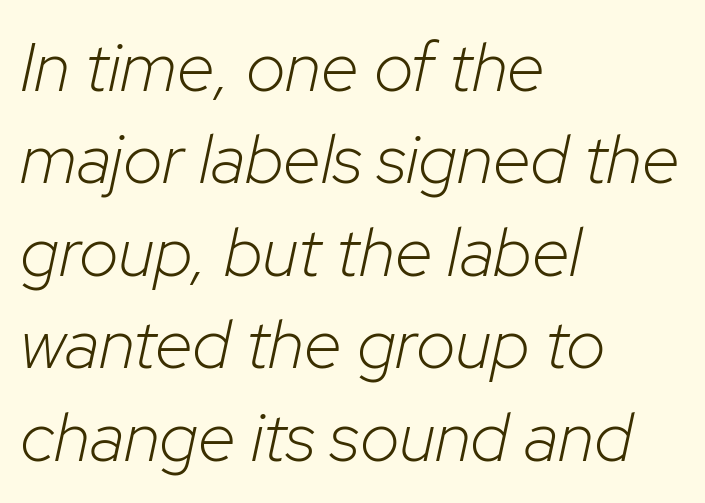
The image shows 69 px light type, italic (leaning right); set left-aligned, normal line spacing (1.34x), normal letter spacing, not underlined; low stroke contrast and a medium x-height.
